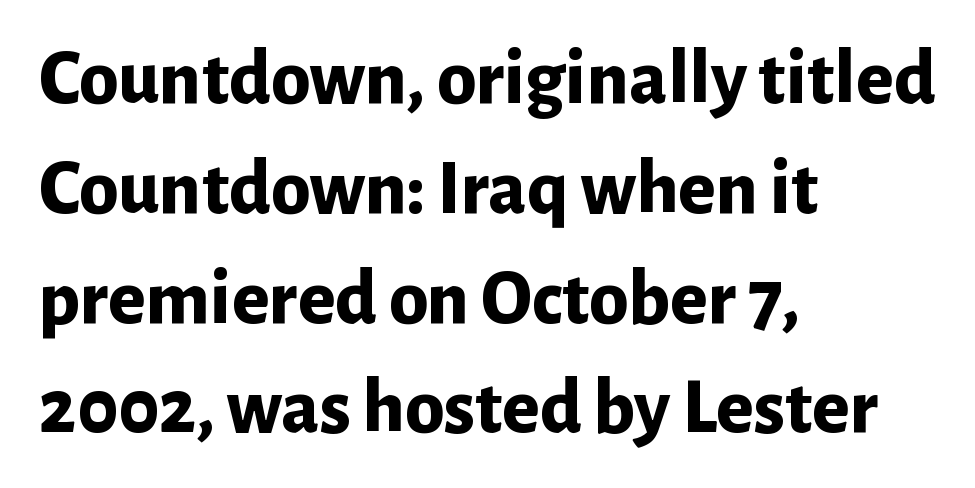
Q: Is the text bold? A: Yes.
Q: Is the text italic (slanted)? A: No, it is upright.
Q: Is the typeface a serif or a sans-serif typeface? A: Sans-serif.
Q: Is the text underlined? A: No.
Q: How is the paragraph aligned? A: Left-aligned.
Q: Is the spacing between letters normal or unusually wide? A: Normal.
Q: Is the spacing between lines tight, normal or loose? A: Normal.
Q: Width (condensed, normal, or wide)? A: Normal.
Q: Stroke contrast? A: Low.
Q: x-height? A: Medium.
Q: Monospaced? A: No.
